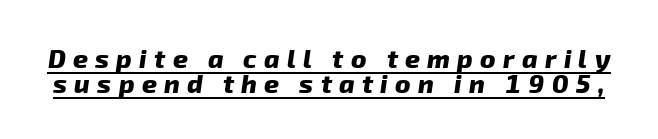
{"bold": "yes", "underline": "yes", "line_spacing": "tight", "line_spacing_ratio": 0.95, "letter_spacing": "wide", "letter_spacing_em": 0.28, "glyph_px": 26}
